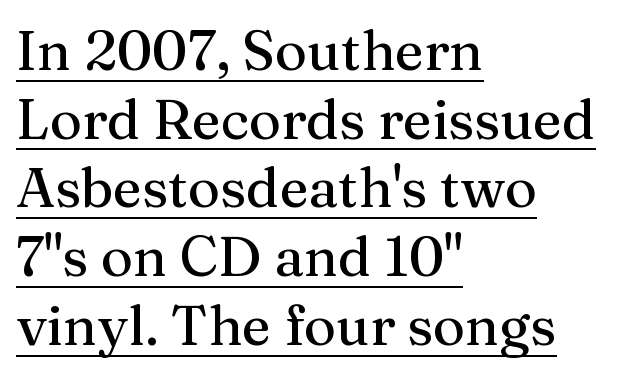
{"serif": "yes", "italic": "no", "width": "normal", "stroke_contrast": "medium", "x_height": "medium", "monospaced": "no", "underline": "yes", "align": "left", "line_spacing": "normal", "line_spacing_ratio": 1.25, "letter_spacing": "normal", "letter_spacing_em": 0.0, "glyph_px": 55}
